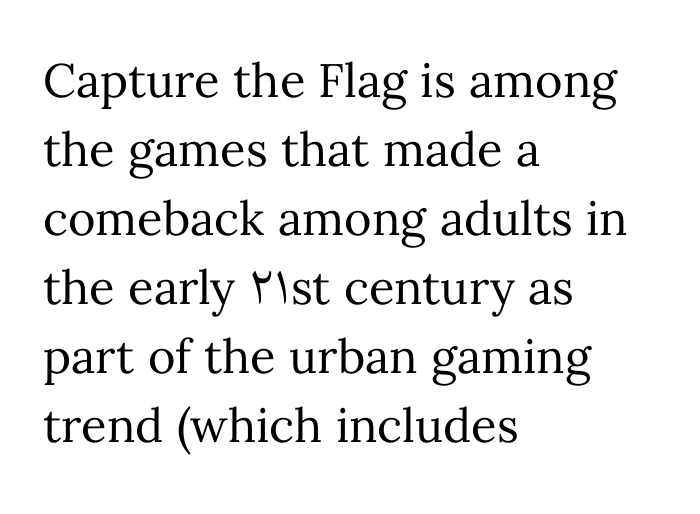
{"italic": "no", "bold": "no", "weight": "regular", "width": "normal", "stroke_contrast": "medium", "x_height": "medium", "monospaced": "no", "underline": "no", "align": "left", "line_spacing": "normal", "line_spacing_ratio": 1.47, "letter_spacing": "normal", "letter_spacing_em": 0.0, "glyph_px": 47}
